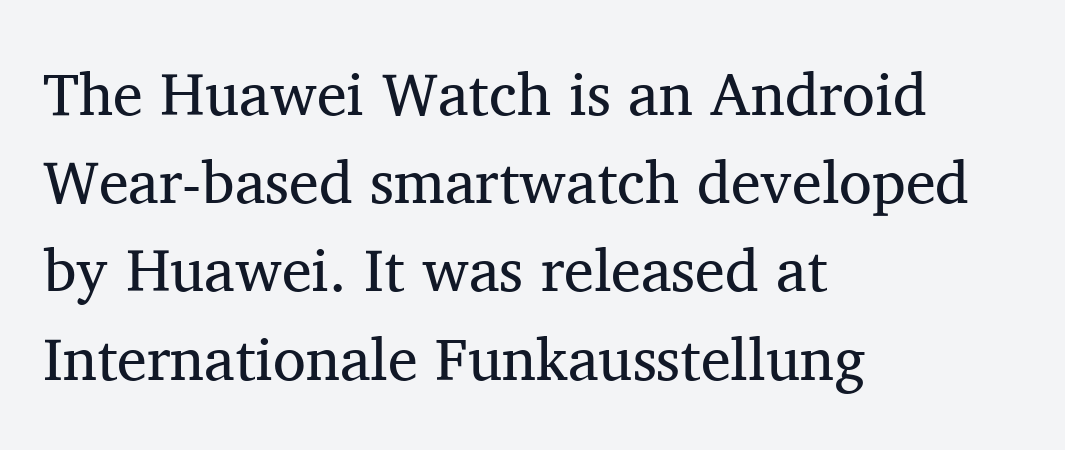
Q: Is the text bold? A: No.
Q: Is the text italic (slanted)? A: No, it is upright.
Q: Is the typeface a serif or a sans-serif typeface? A: Serif.
Q: Is the text underlined? A: No.
Q: How is the paragraph aligned? A: Left-aligned.
Q: Is the spacing between letters normal or unusually wide? A: Normal.
Q: Is the spacing between lines tight, normal or loose? A: Normal.
Q: Width (condensed, normal, or wide)? A: Normal.
Q: Stroke contrast? A: Medium.
Q: x-height? A: Medium.
Q: Monospaced? A: No.
